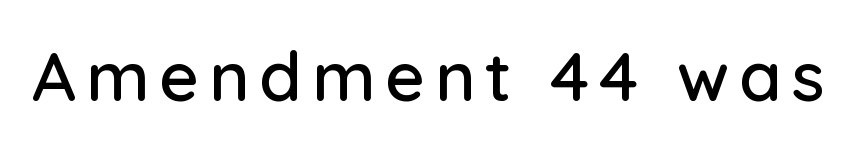
{"serif": "no", "italic": "no", "width": "normal", "stroke_contrast": "low", "x_height": "medium", "monospaced": "no", "underline": "no", "glyph_px": 69}
